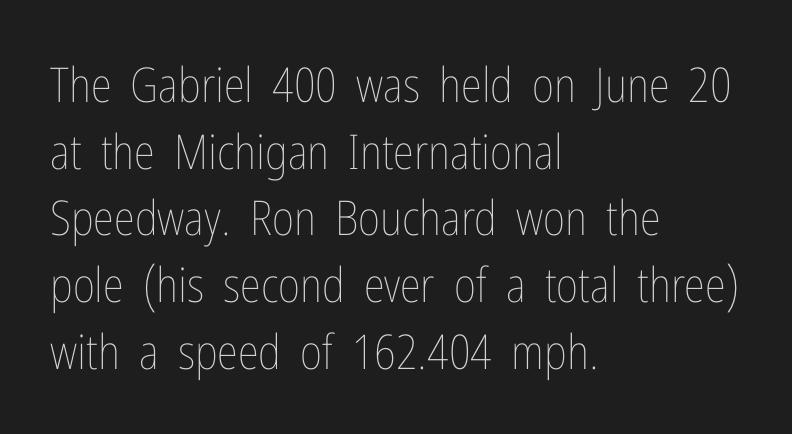
The image shows 48 px thin, condensed type, upright; set left-aligned, normal line spacing (1.39x), normal letter spacing, not underlined; low stroke contrast and a medium x-height.
